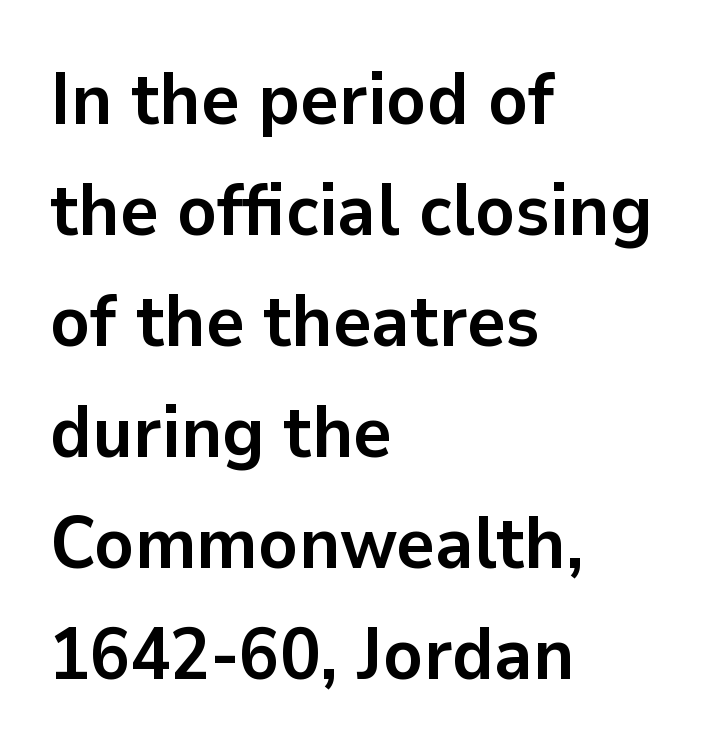
Q: Is the text bold? A: Yes.
Q: Is the text italic (slanted)? A: No, it is upright.
Q: Is the typeface a serif or a sans-serif typeface? A: Sans-serif.
Q: Is the text underlined? A: No.
Q: How is the paragraph aligned? A: Left-aligned.
Q: Is the spacing between letters normal or unusually wide? A: Normal.
Q: Is the spacing between lines tight, normal or loose? A: Normal.
Q: Width (condensed, normal, or wide)? A: Normal.
Q: Stroke contrast? A: Low.
Q: x-height? A: Medium.
Q: Monospaced? A: No.
